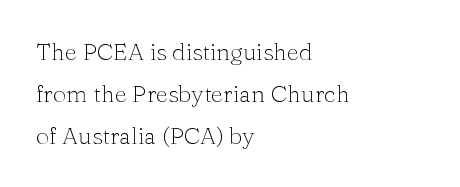
Q: Is the text bold? A: No.
Q: Is the text italic (slanted)? A: No, it is upright.
Q: Is the text underlined? A: No.
Q: How is the paragraph aligned? A: Left-aligned.
Q: Is the spacing between letters normal or unusually wide? A: Normal.
